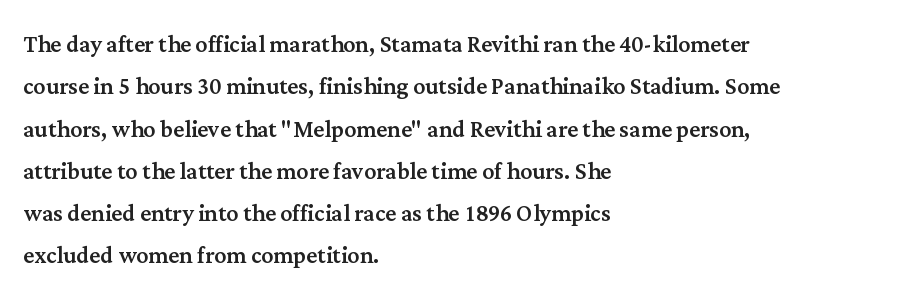
{"serif": "yes", "italic": "no", "width": "normal", "stroke_contrast": "medium", "x_height": "medium", "monospaced": "no", "underline": "no", "align": "left", "line_spacing": "normal", "line_spacing_ratio": 1.41, "letter_spacing": "normal", "letter_spacing_em": 0.0, "glyph_px": 30}
